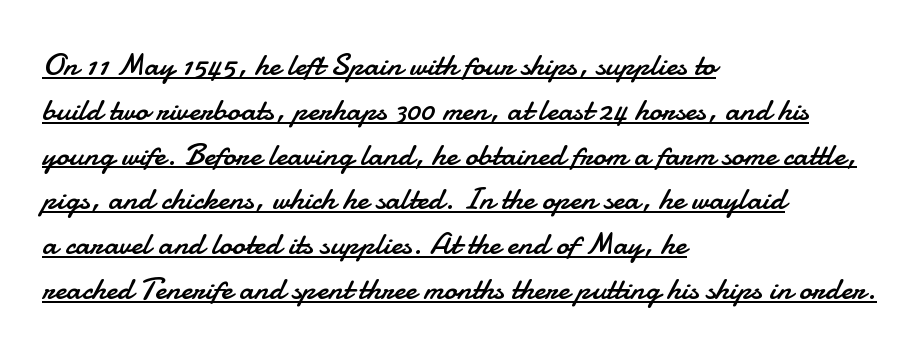
The image shows 32 px regular-weight sans-serif type; set left-aligned, normal line spacing (1.4x), normal letter spacing, underlined; low stroke contrast and a small x-height.
